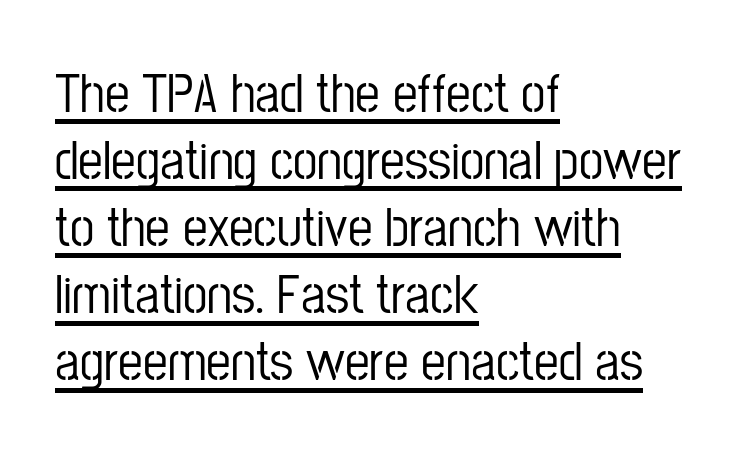
The image shows 55 px condensed sans-serif type, upright; set left-aligned, line spacing 1.22x, normal letter spacing, underlined; low stroke contrast and a medium x-height.
